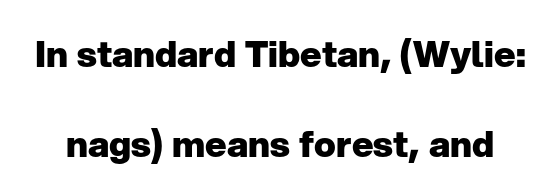
Nobody touched the tracking dial on this one. In terms of leading, this rendering errs on the spacious side. The face used here is proportionally spaced, like ordinary book or web type. Has an underline been added? It has not.
